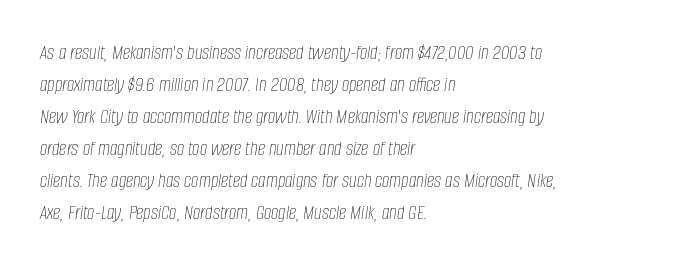
The image shows 21 px text type, italic (leaning right); set left-aligned, normal line spacing (1.52x), normal letter spacing, not underlined.
